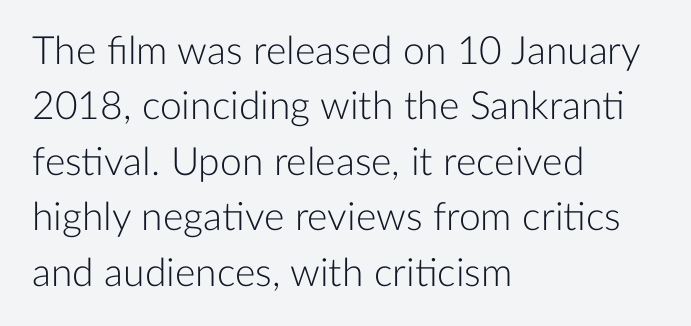
Q: Is the text bold? A: No.
Q: Is the text italic (slanted)? A: No, it is upright.
Q: Is the typeface a serif or a sans-serif typeface? A: Sans-serif.
Q: Is the text underlined? A: No.
Q: How is the paragraph aligned? A: Left-aligned.
Q: Is the spacing between letters normal or unusually wide? A: Normal.
Q: Is the spacing between lines tight, normal or loose? A: Normal.
Q: Width (condensed, normal, or wide)? A: Normal.
Q: Stroke contrast? A: Low.
Q: x-height? A: Medium.
Q: Monospaced? A: No.
